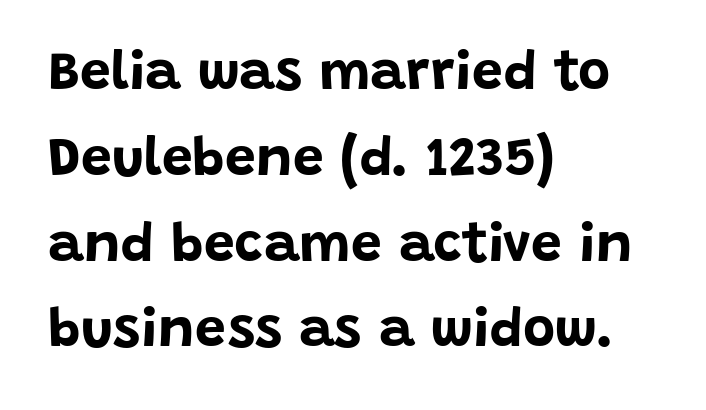
Q: Is the text bold? A: Yes.
Q: Is the text italic (slanted)? A: No, it is upright.
Q: Is the typeface a serif or a sans-serif typeface? A: Sans-serif.
Q: Is the text underlined? A: No.
Q: How is the paragraph aligned? A: Left-aligned.
Q: Is the spacing between letters normal or unusually wide? A: Normal.
Q: Is the spacing between lines tight, normal or loose? A: Normal.
Q: Width (condensed, normal, or wide)? A: Normal.
Q: Stroke contrast? A: Low.
Q: x-height? A: Large.
Q: Monospaced? A: No.
